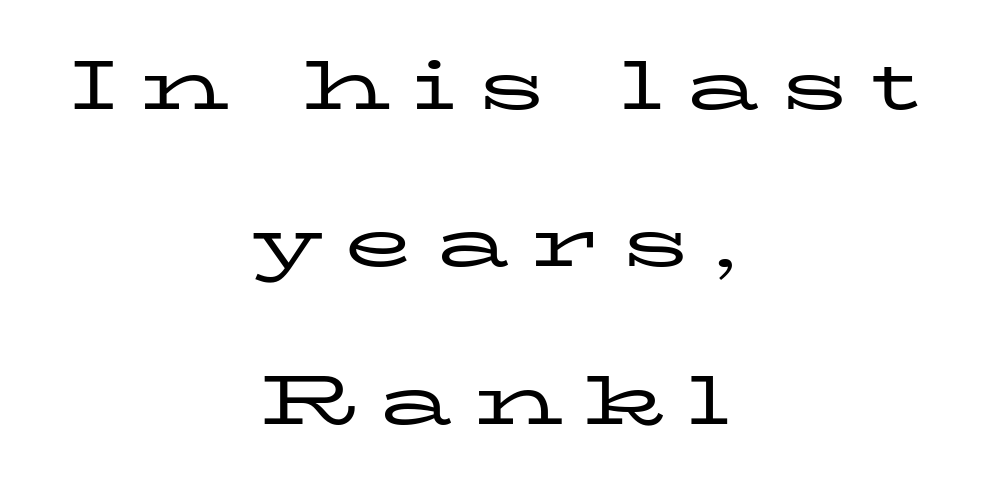
Spacing between characters has been opened up far beyond the box default. What's the leading like? Stretched, with rows far apart. The rag falls on both sides of this text block equally. Note the varied advance widths — an 'i' is clearly narrower than an 'm'. Descenders hang freely into open space. Unlike a clean sans, this face finishes its strokes with serifs.
